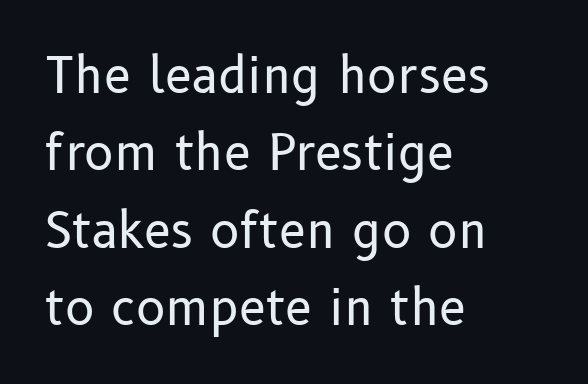
The image shows 49 px regular-weight sans-serif type, upright; set left-aligned, normal line spacing (1.58x), normal letter spacing, not underlined; low stroke contrast and a medium x-height.
